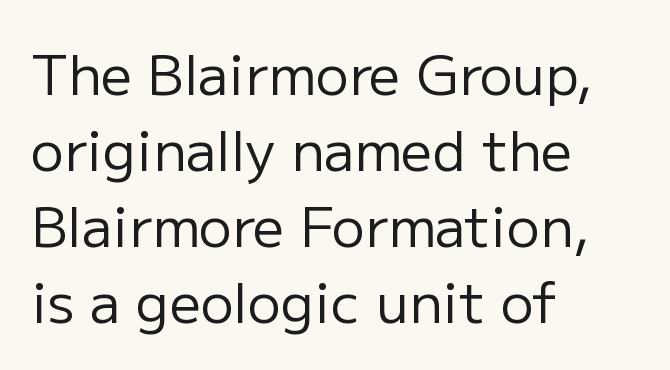
The image shows 55 px regular-weight sans-serif type, upright; set left-aligned, normal line spacing (1.38x), normal letter spacing, not underlined; low stroke contrast and a medium x-height.
